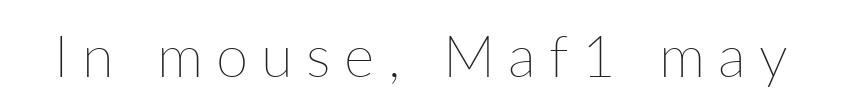
{"italic": "no", "bold": "no", "weight": "thin", "width": "normal", "stroke_contrast": "low", "x_height": "medium", "monospaced": "no", "underline": "no", "letter_spacing": "wide", "letter_spacing_em": 0.23, "glyph_px": 58}
